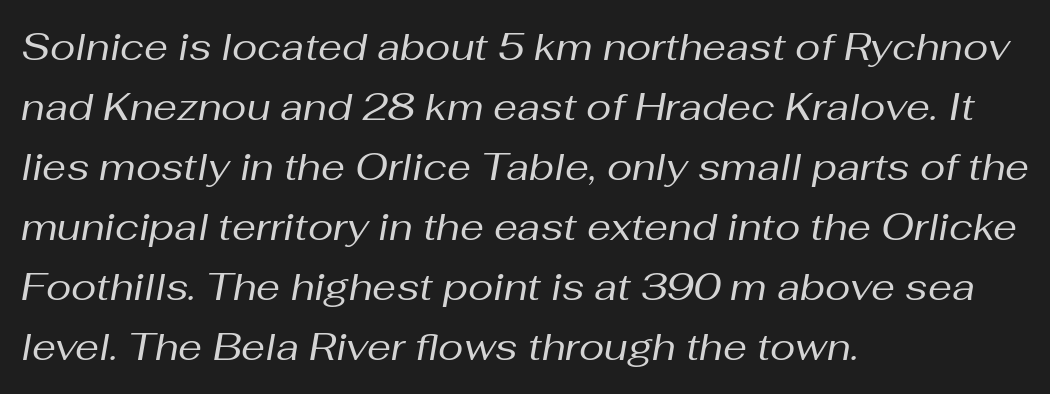
Q: Is the text bold? A: No.
Q: Is the text italic (slanted)? A: Yes, it leans right by about 10 degrees.
Q: Is the text underlined? A: No.
Q: How is the paragraph aligned? A: Left-aligned.
Q: Is the spacing between letters normal or unusually wide? A: Normal.
Q: Is the spacing between lines tight, normal or loose? A: Normal.
Q: Width (condensed, normal, or wide)? A: Normal.
Q: Stroke contrast? A: Medium.
Q: x-height? A: Medium.
Q: Monospaced? A: No.
